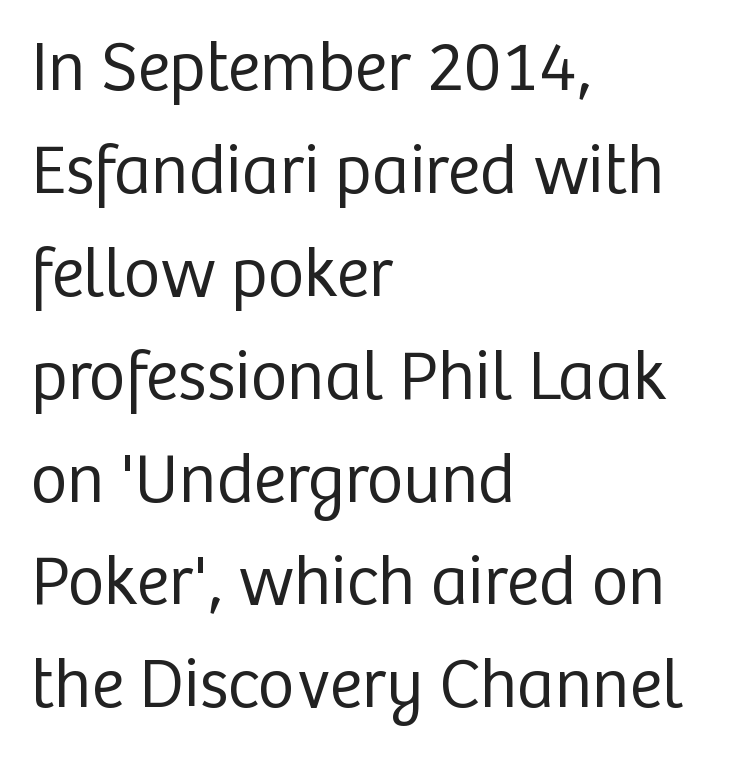
Horizontal bands of white between lines are of average thickness. Vertical stems look standard width or narrower in stroke. The text block is weighted toward the left margin, trailing off unevenly rightward. What stands out about the letter spacing? Nothing — it is the standard amount. Posture: straight, roman, zero tilt.
